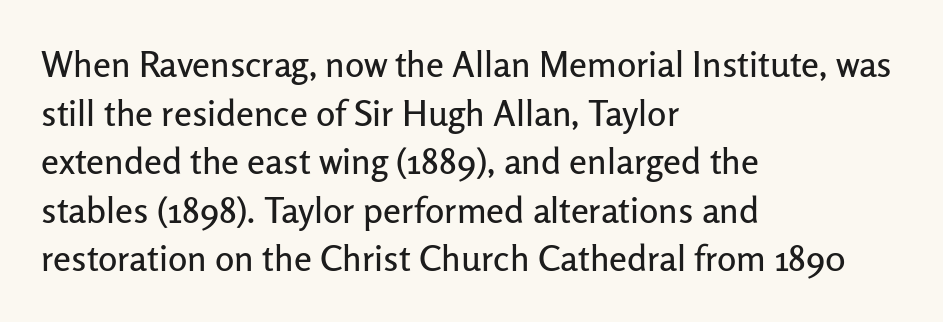
Q: Is the text italic (slanted)? A: No, it is upright.
Q: Is the typeface a serif or a sans-serif typeface? A: Sans-serif.
Q: Is the text underlined? A: No.
Q: How is the paragraph aligned? A: Left-aligned.
Q: Is the spacing between letters normal or unusually wide? A: Normal.
Q: Is the spacing between lines tight, normal or loose? A: Normal.
Q: Width (condensed, normal, or wide)? A: Normal.
Q: Stroke contrast? A: Low.
Q: x-height? A: Medium.
Q: Monospaced? A: No.
